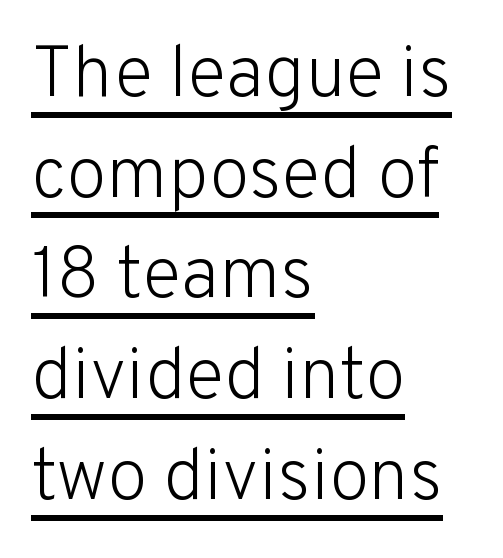
Weight: in the light-to-regular range. Each line starts at the same left margin while the right side varies. Here the designer chose a conventional face with non-uniform glyph widths. Short note: letters normally spaced. To sum up the face: it is a sans, with no serifs.
